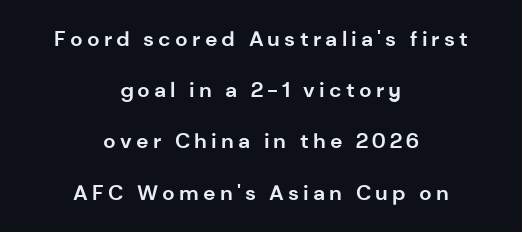
{"italic": "no", "bold": "yes", "underline": "no", "align": "center", "line_spacing": "loose", "line_spacing_ratio": 2.44, "letter_spacing": "wide", "letter_spacing_em": 0.2, "glyph_px": 21}
